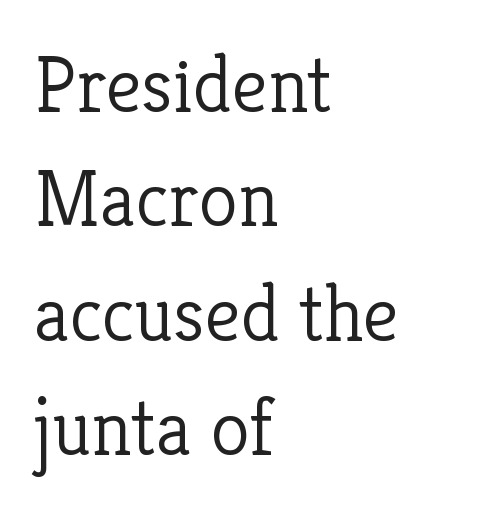
{"serif": "yes", "italic": "no", "bold": "no", "weight": "light", "width": "normal", "stroke_contrast": "low", "x_height": "medium", "monospaced": "no", "underline": "no", "align": "left", "line_spacing": "normal", "line_spacing_ratio": 1.43, "letter_spacing": "normal", "letter_spacing_em": 0.0, "glyph_px": 80}
